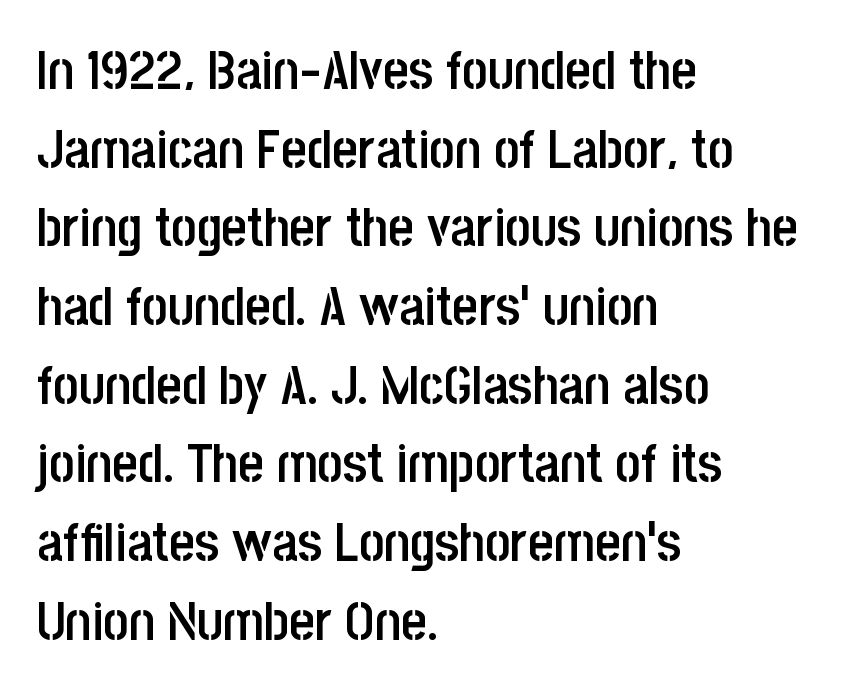
Think of a printed novel: that variable character pitch is what you see here. The letters carry no serifs — their stems end cleanly without finishing strokes. What's the leading like? Ordinary, nothing unusual. Nothing unusual about the tracking: characters are spaced as the font intends. The lettering holds an erect, upright posture throughout.
